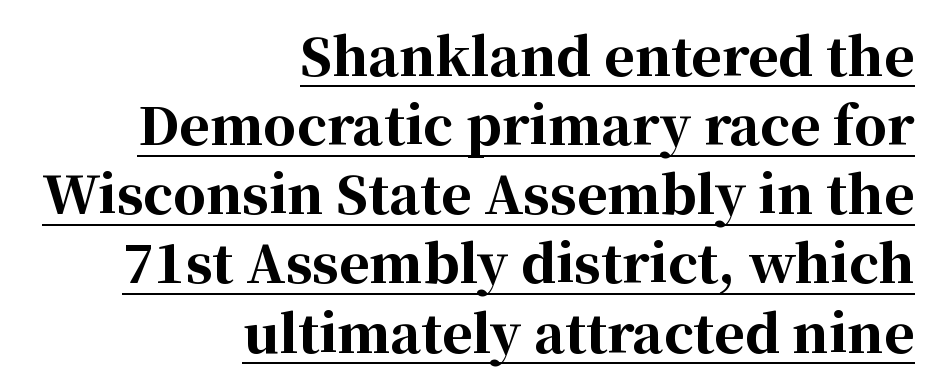
{"serif": "yes", "italic": "no", "bold": "yes", "weight": "bold", "width": "normal", "stroke_contrast": "high", "x_height": "medium", "monospaced": "no", "underline": "yes", "align": "right", "line_spacing": "normal", "line_spacing_ratio": 1.33, "letter_spacing": "normal", "letter_spacing_em": 0.0, "glyph_px": 52}
